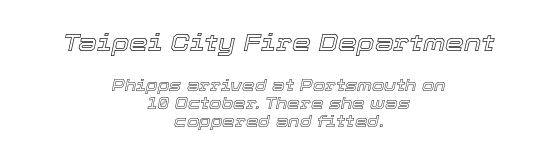
{"italic": "yes", "lean": "right", "slant_degrees": 12, "underline": "no", "align": "center", "line_spacing": "tight", "line_spacing_ratio": 1.12, "letter_spacing": "normal", "letter_spacing_em": 0.0, "larger_block": "first", "size_ratio": 1.5, "glyph_px": 24}
